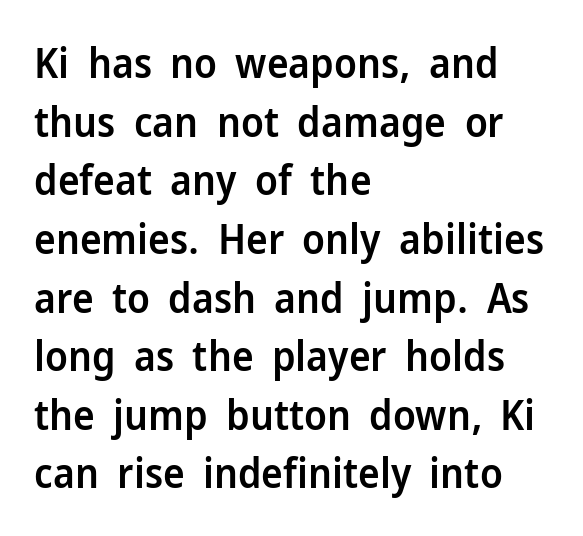
{"serif": "no", "italic": "no", "bold": "semi", "weight": "semibold", "width": "normal", "stroke_contrast": "low", "x_height": "medium", "monospaced": "no", "underline": "no", "align": "left", "line_spacing": "normal", "line_spacing_ratio": 1.43, "letter_spacing": "normal", "letter_spacing_em": 0.0, "glyph_px": 41}
